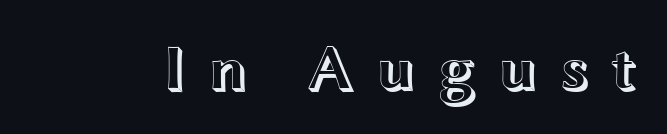
The image shows 64 px wide type, upright; set unusually wide letter spacing (+0.32 em), not underlined; a medium x-height.
